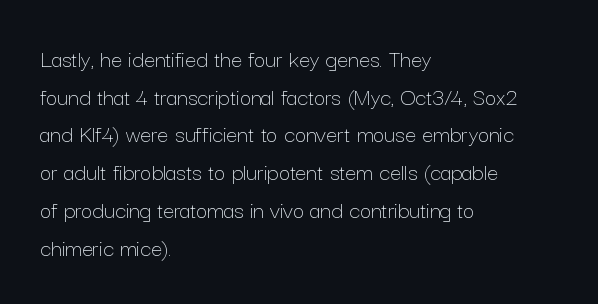
{"italic": "no", "bold": "no", "underline": "no", "align": "left", "line_spacing": "normal", "line_spacing_ratio": 1.51, "letter_spacing": "normal", "letter_spacing_em": 0.0, "glyph_px": 25}
